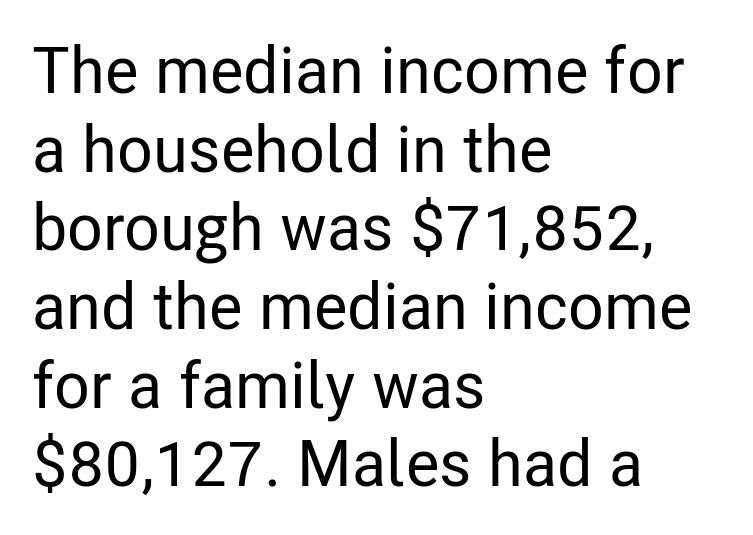
Q: Is the text italic (slanted)? A: No, it is upright.
Q: Is the typeface a serif or a sans-serif typeface? A: Sans-serif.
Q: Is the text underlined? A: No.
Q: How is the paragraph aligned? A: Left-aligned.
Q: Is the spacing between letters normal or unusually wide? A: Normal.
Q: Width (condensed, normal, or wide)? A: Condensed.
Q: Stroke contrast? A: Low.
Q: x-height? A: Medium.
Q: Monospaced? A: No.
